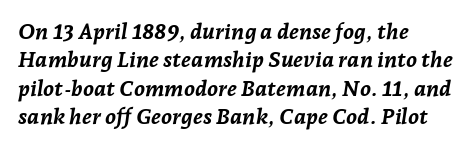
{"italic": "yes", "lean": "right", "slant_degrees": 7, "bold": "yes", "underline": "no", "align": "left", "line_spacing": "normal", "line_spacing_ratio": 1.29, "letter_spacing": "normal", "letter_spacing_em": 0.0, "glyph_px": 22}
